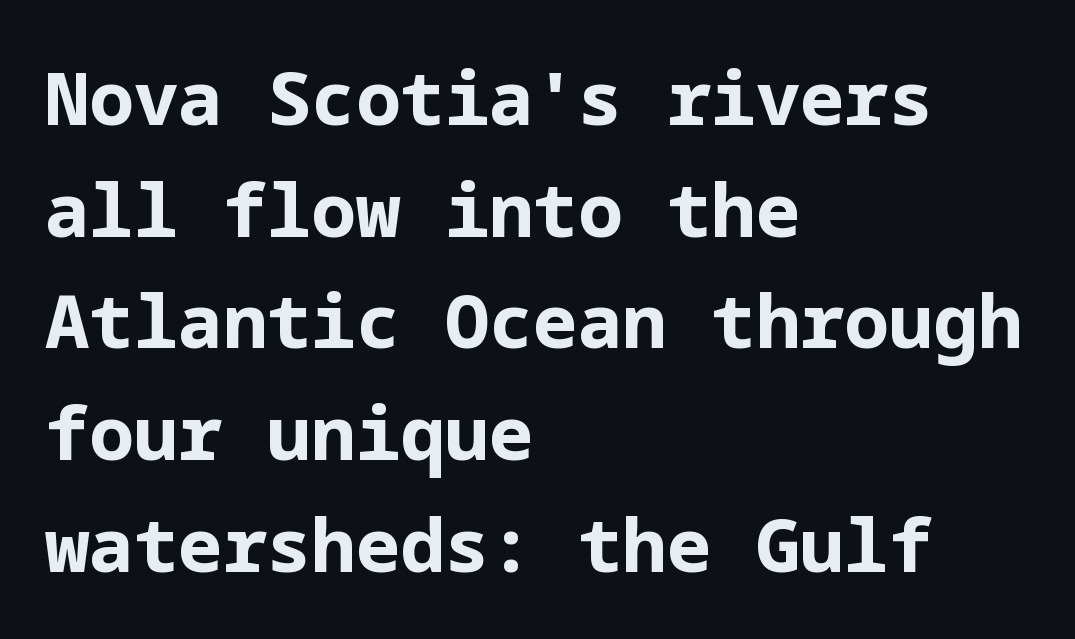
Q: Is the text bold? A: Yes.
Q: Is the text italic (slanted)? A: No, it is upright.
Q: Is the typeface a serif or a sans-serif typeface? A: Sans-serif.
Q: Is the text underlined? A: No.
Q: How is the paragraph aligned? A: Left-aligned.
Q: Is the spacing between letters normal or unusually wide? A: Normal.
Q: Is the spacing between lines tight, normal or loose? A: Normal.
Q: Width (condensed, normal, or wide)? A: Normal.
Q: Stroke contrast? A: Low.
Q: x-height? A: Medium.
